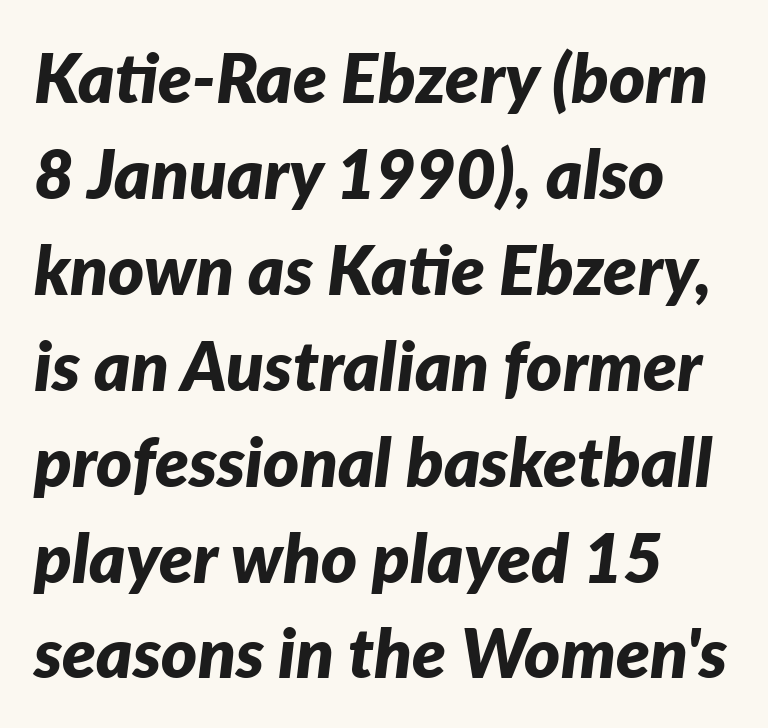
The image shows 69 px bold type, italic (leaning right); set left-aligned, normal line spacing (1.39x), normal letter spacing, not underlined; low stroke contrast and a medium x-height.
